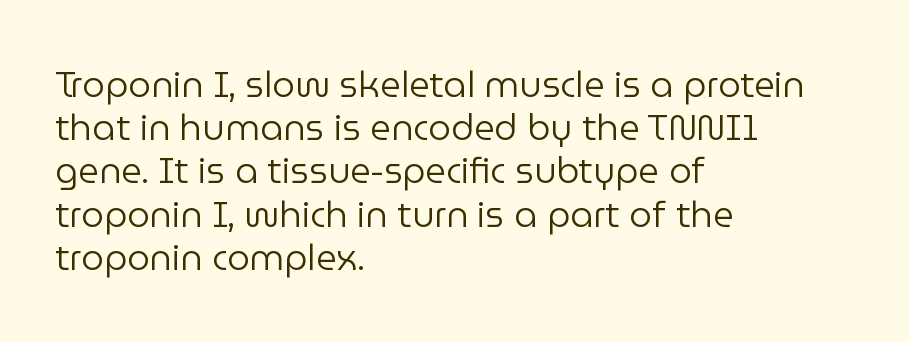
{"serif": "no", "italic": "no", "bold": "no", "weight": "regular", "width": "normal", "stroke_contrast": "low", "x_height": "medium", "monospaced": "no", "underline": "no", "align": "left", "line_spacing_ratio": 1.2, "letter_spacing": "normal", "letter_spacing_em": 0.0, "glyph_px": 36}
